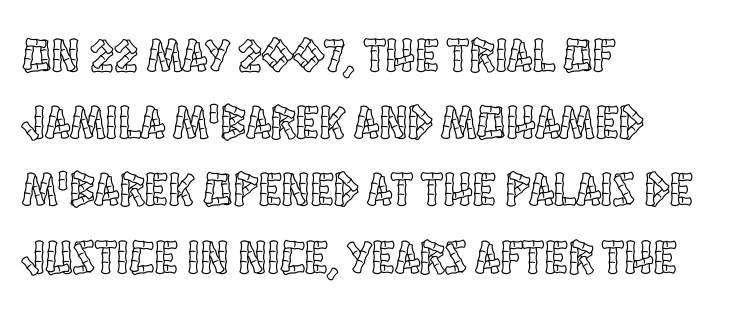
Spacing verdict: proportional, widths tailored to each character. The zone under the glyphs is completely vacant. The face used here is rendered with its standard letterfit. This sample is left-justified, so line endings fall wherever the words run out.
